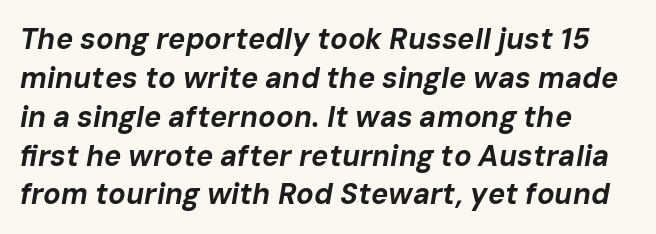
{"italic": "yes", "lean": "right", "slant_degrees": 10, "bold": "yes", "weight": "bold", "width": "normal", "stroke_contrast": "low", "x_height": "medium", "monospaced": "no", "underline": "no", "align": "left", "line_spacing": "normal", "line_spacing_ratio": 1.34, "letter_spacing": "normal", "letter_spacing_em": 0.0, "glyph_px": 29}
